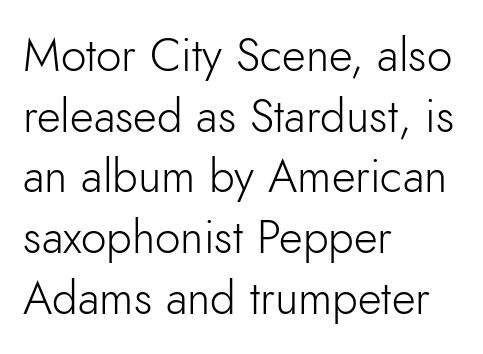
{"serif": "no", "italic": "no", "bold": "no", "weight": "light", "width": "normal", "stroke_contrast": "low", "x_height": "small", "monospaced": "no", "underline": "no", "align": "left", "line_spacing": "normal", "line_spacing_ratio": 1.32, "letter_spacing": "normal", "letter_spacing_em": 0.0, "glyph_px": 46}
